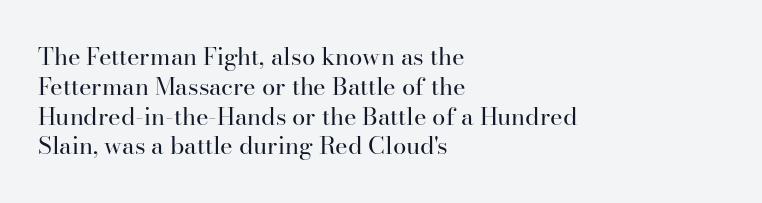
The image shows 24 px text type, upright; set left-aligned, line spacing 1.24x, normal letter spacing, not underlined.
